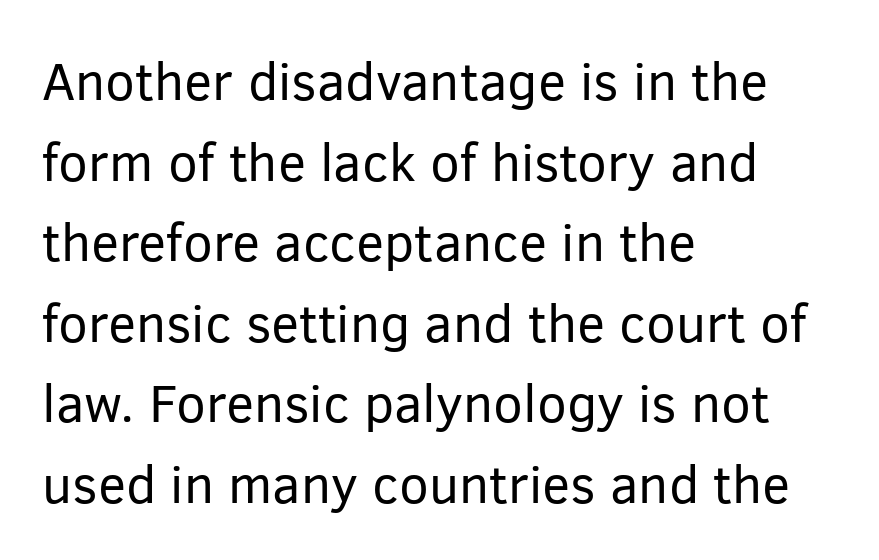
The image shows 53 px regular-weight sans-serif type, upright; set left-aligned, normal line spacing (1.52x), normal letter spacing, not underlined; low stroke contrast and a medium x-height.
